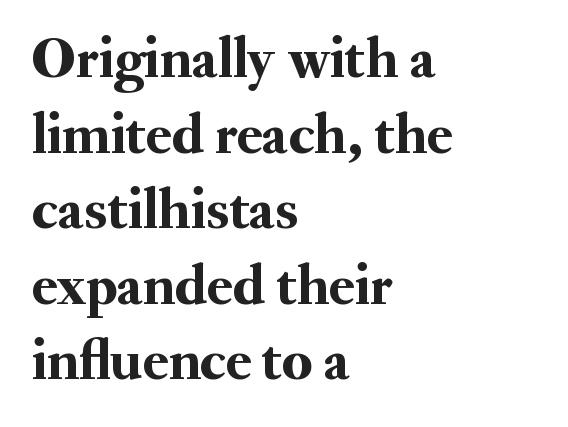
Q: Is the text italic (slanted)? A: No, it is upright.
Q: Is the typeface a serif or a sans-serif typeface? A: Serif.
Q: Is the text underlined? A: No.
Q: How is the paragraph aligned? A: Left-aligned.
Q: Is the spacing between letters normal or unusually wide? A: Normal.
Q: Is the spacing between lines tight, normal or loose? A: Normal.
Q: Width (condensed, normal, or wide)? A: Normal.
Q: Stroke contrast? A: Medium.
Q: x-height? A: Small.
Q: Monospaced? A: No.
